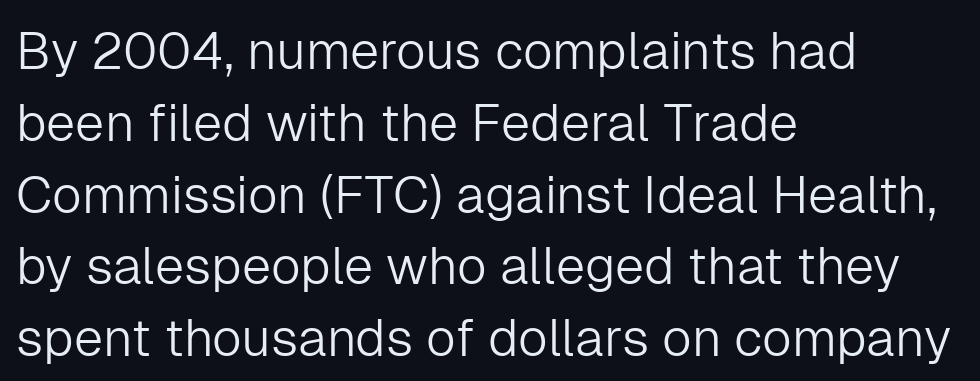
Q: Is the text bold? A: No.
Q: Is the text italic (slanted)? A: No, it is upright.
Q: Is the typeface a serif or a sans-serif typeface? A: Sans-serif.
Q: Is the text underlined? A: No.
Q: How is the paragraph aligned? A: Left-aligned.
Q: Is the spacing between letters normal or unusually wide? A: Normal.
Q: Is the spacing between lines tight, normal or loose? A: Normal.
Q: Width (condensed, normal, or wide)? A: Normal.
Q: Stroke contrast? A: Low.
Q: x-height? A: Medium.
Q: Monospaced? A: No.
